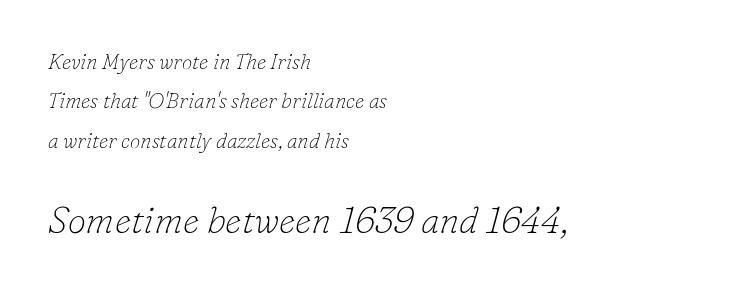
Character widths vary here, with narrow letters taking less room than wide ones. The typography opts for an oblique posture over an upright one. Clear beneath every line of the passage. Every row of glyphs begins at an identical x-position on the left. Which of the two is more prominent by size? The second, at the bottom. Is the letter spacing exaggerated? No — it looks like the ordinary default.
